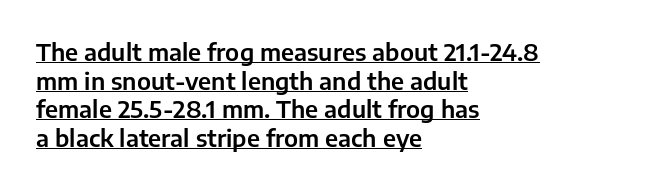
No extra tracking has been applied to these lines. Students, observe the line beneath the letters — that is underlining. Does the lettering tilt? It doesn't — this is upright. Reading down the block, your eye returns to a fixed left position each line.
